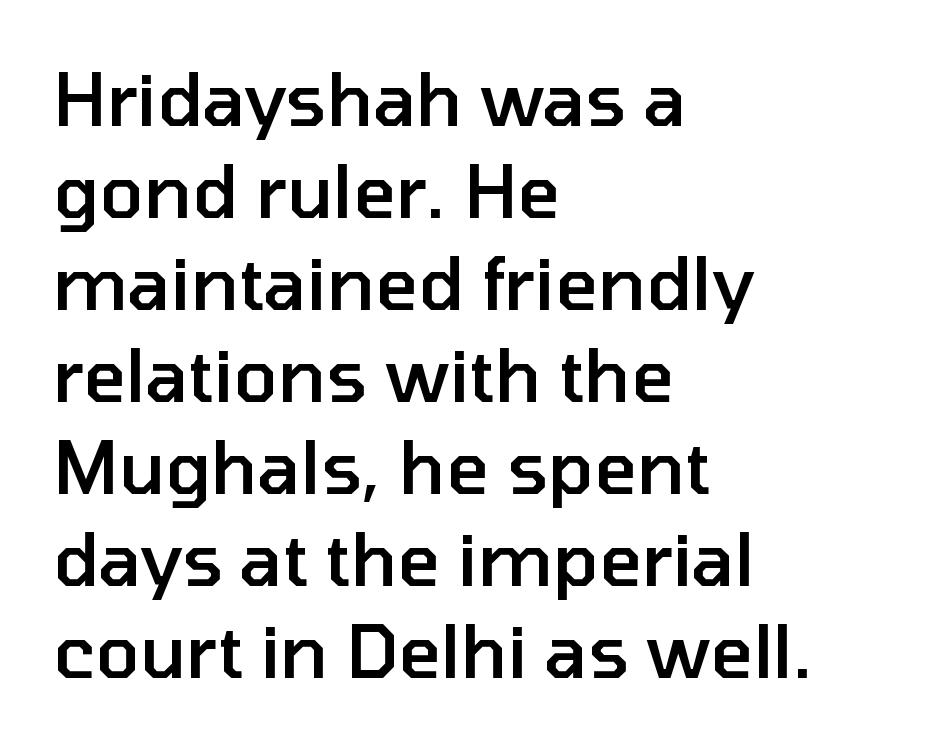
Spacing verdict: proportional, widths tailored to each character. Regarding leading, the lines here are spaced in the standard way. The string is rendered with underlining switched off. Stroke terminals: plain, sans-serif. No italicization has been applied; the sample stays upright. On the weight axis this lands at semibold, roughly 600.
